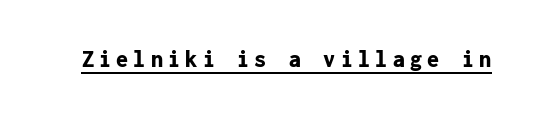
Letter spacing: wide. Do the letters lean? They stand straight. The face used here has the dense, thick strokes of a bold. The typesetter has applied underlining to the passage shown.
